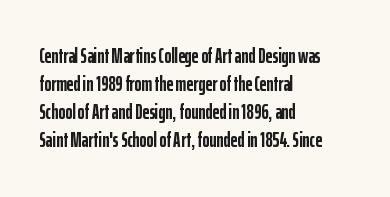
Q: Is the text bold? A: Yes.
Q: Is the text italic (slanted)? A: No, it is upright.
Q: Is the text underlined? A: No.
Q: How is the paragraph aligned? A: Left-aligned.
Q: Is the spacing between letters normal or unusually wide? A: Normal.
Q: Is the spacing between lines tight, normal or loose? A: Normal.
